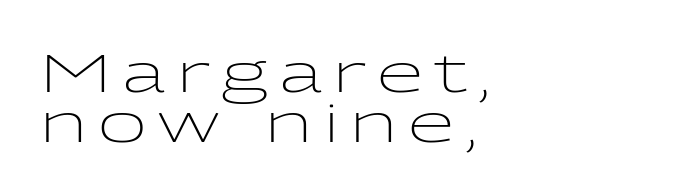
Q: Is the text bold? A: No.
Q: Is the text italic (slanted)? A: No, it is upright.
Q: Is the typeface a serif or a sans-serif typeface? A: Sans-serif.
Q: Is the text underlined? A: No.
Q: How is the paragraph aligned? A: Left-aligned.
Q: Is the spacing between letters normal or unusually wide? A: Unusually wide.
Q: Is the spacing between lines tight, normal or loose? A: Tight.
Q: Width (condensed, normal, or wide)? A: Wide.
Q: Stroke contrast? A: Low.
Q: x-height? A: Medium.
Q: Monospaced? A: No.
